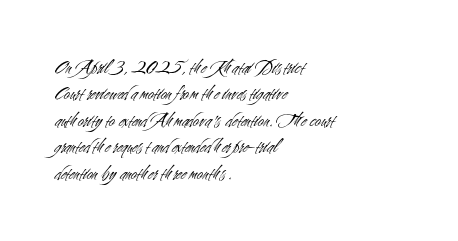
The image shows 21 px text type; set left-aligned, normal line spacing (1.26x), normal letter spacing, not underlined.
